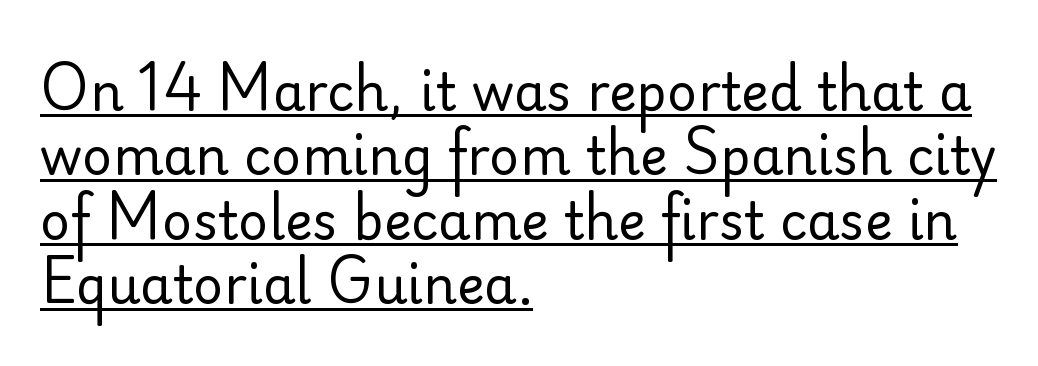
Q: Is the text bold? A: No.
Q: Is the text italic (slanted)? A: No, it is upright.
Q: Is the typeface a serif or a sans-serif typeface? A: Sans-serif.
Q: Is the text underlined? A: Yes.
Q: How is the paragraph aligned? A: Left-aligned.
Q: Is the spacing between letters normal or unusually wide? A: Normal.
Q: Width (condensed, normal, or wide)? A: Normal.
Q: Stroke contrast? A: Low.
Q: x-height? A: Small.
Q: Monospaced? A: No.
